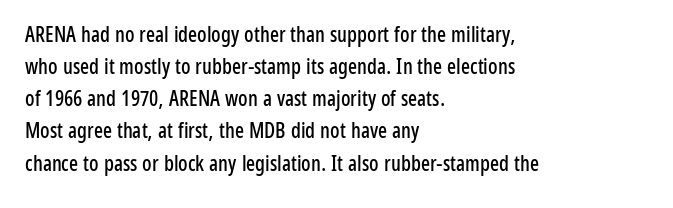
Layout note: lines flush left. The string is rendered with underlining switched off. The line texture is even and compact thanks to regular tracking. A roman cut, with each character standing at attention. The space between consecutive lines is moderate.
